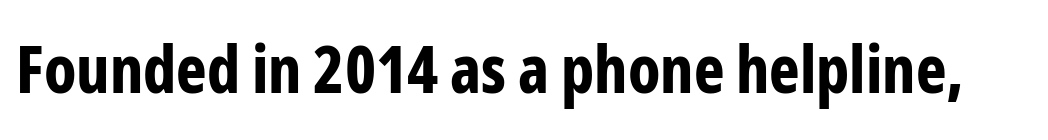
{"serif": "no", "italic": "no", "bold": "yes", "weight": "bold", "width": "condensed", "stroke_contrast": "low", "x_height": "medium", "monospaced": "no", "underline": "no", "letter_spacing": "normal", "letter_spacing_em": 0.0, "glyph_px": 65}
